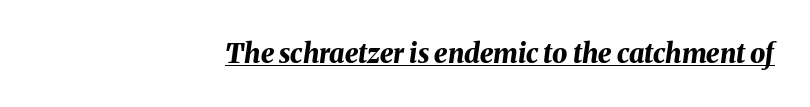
Q: Is the text bold? A: Yes.
Q: Is the text italic (slanted)? A: Yes, it leans right by about 8 degrees.
Q: Is the text underlined? A: Yes.
Q: How is the paragraph aligned? A: Right-aligned.
Q: Is the spacing between letters normal or unusually wide? A: Normal.
